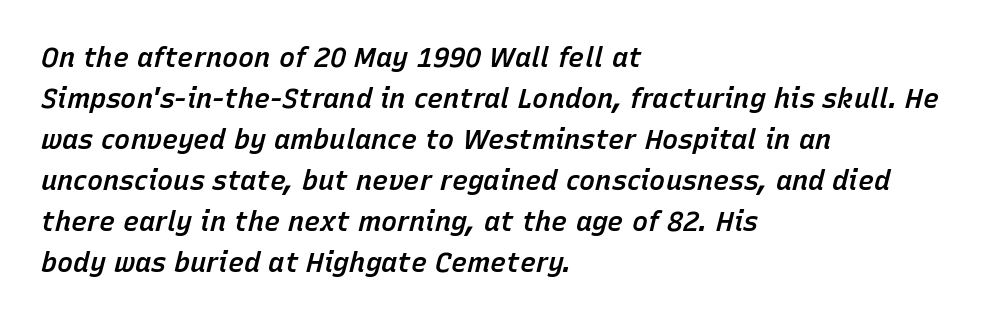
Q: Is the text bold? A: Semi-bold.
Q: Is the text italic (slanted)? A: Yes, it leans right by about 15 degrees.
Q: Is the text underlined? A: No.
Q: How is the paragraph aligned? A: Left-aligned.
Q: Is the spacing between letters normal or unusually wide? A: Normal.
Q: Is the spacing between lines tight, normal or loose? A: Normal.
